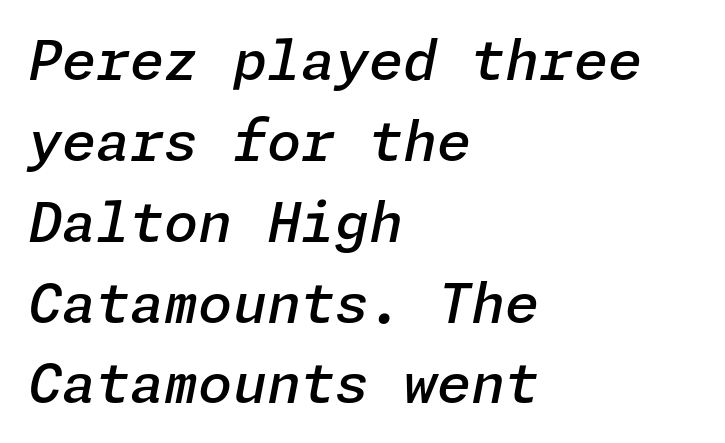
The face used here is rendered with its standard letterfit. The paragraph has a hard left edge and a soft right edge. The face used here has a pronounced slope to its letters. The font is running at a semibold setting, under full bold. One glance says typical: line gaps are just what's usual.
